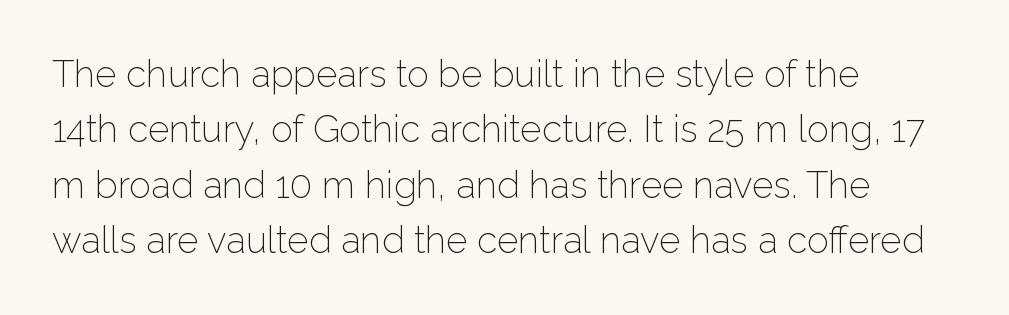
The image shows 37 px light sans-serif type, upright; set left-aligned, normal line spacing (1.5x), normal letter spacing, not underlined; low stroke contrast and a medium x-height.
